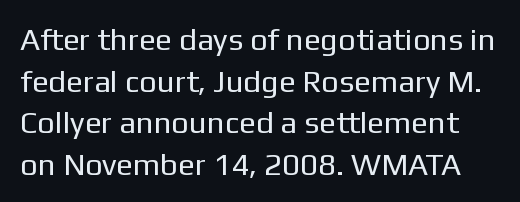
{"serif": "no", "italic": "no", "bold": "no", "weight": "regular", "width": "normal", "stroke_contrast": "low", "x_height": "medium", "monospaced": "no", "underline": "no", "line_spacing": "normal", "line_spacing_ratio": 1.34, "letter_spacing": "normal", "letter_spacing_em": 0.0, "glyph_px": 31}
